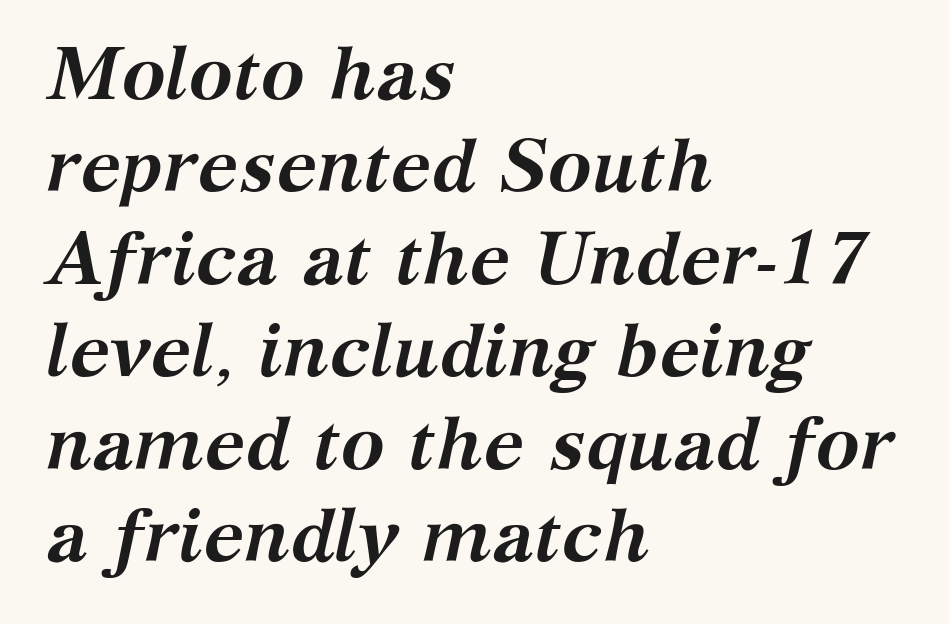
{"serif": "yes", "italic": "yes", "lean": "right", "slant_degrees": 12, "bold": "yes", "weight": "semibold", "width": "normal", "stroke_contrast": "medium", "x_height": "medium", "monospaced": "no", "underline": "no", "align": "left", "line_spacing": "normal", "line_spacing_ratio": 1.25, "letter_spacing": "normal", "letter_spacing_em": 0.0, "glyph_px": 74}
